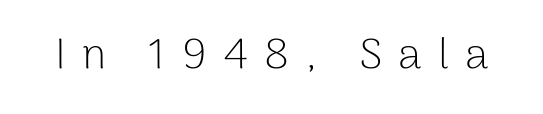
{"serif": "no", "italic": "no", "bold": "no", "weight": "light", "width": "normal", "stroke_contrast": "low", "x_height": "medium", "monospaced": "no", "underline": "no", "letter_spacing": "wide", "letter_spacing_em": 0.38, "glyph_px": 43}
